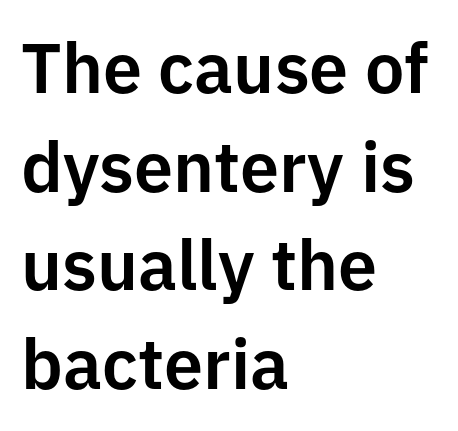
Is the block centered? No — it sits flush against the left margin. Regular leading. Vertical strokes here are truly vertical. This rendering leaves character spacing at its baseline value.
